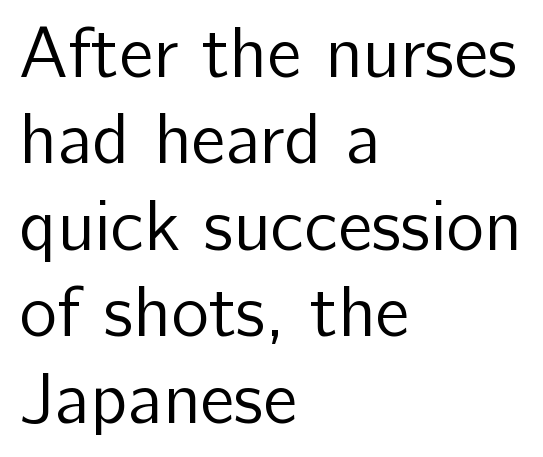
The image shows 72 px regular-weight sans-serif type, upright; set left-aligned, line spacing 1.2x, normal letter spacing, not underlined; low stroke contrast and a medium x-height.
